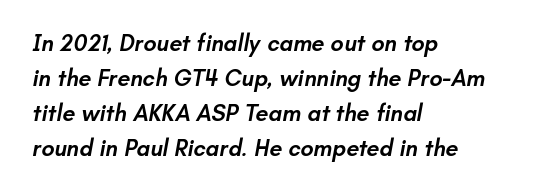
The image shows 23 px text type; set left-aligned, normal line spacing (1.52x), normal letter spacing, not underlined.
